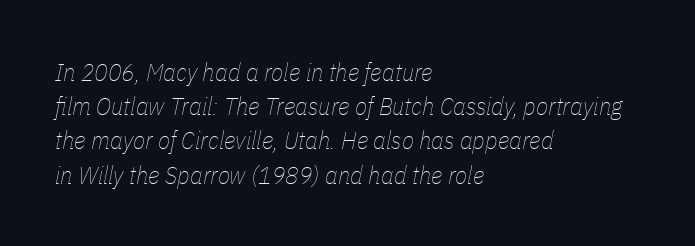
The image shows 25 px text type, italic (leaning right); set left-aligned, normal line spacing (1.37x), normal letter spacing, not underlined.
